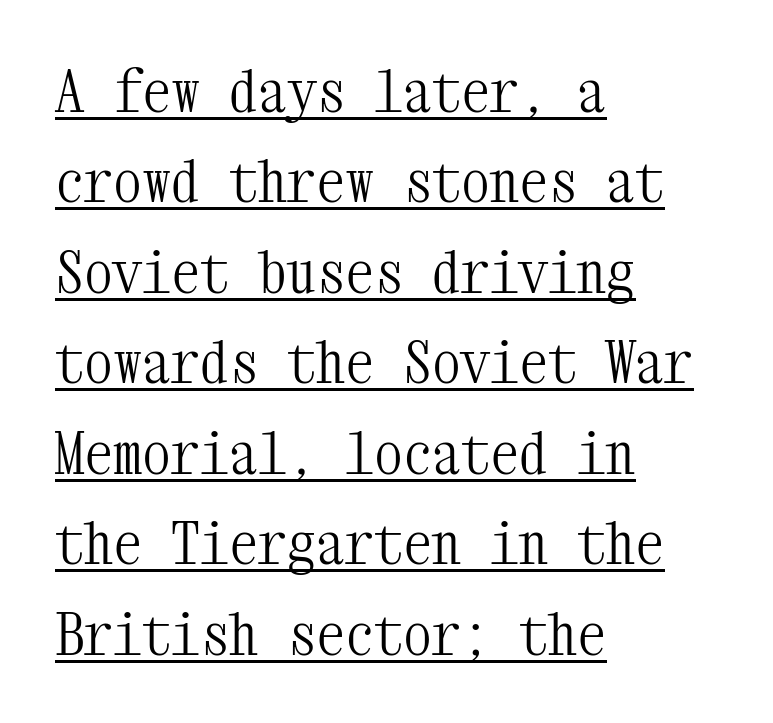
{"serif": "yes", "italic": "no", "bold": "no", "weight": "light", "width": "condensed", "stroke_contrast": "medium", "x_height": "medium", "monospaced": "yes", "underline": "yes", "align": "left", "line_spacing": "normal", "line_spacing_ratio": 1.56, "letter_spacing": "normal", "letter_spacing_em": 0.0, "glyph_px": 58}
